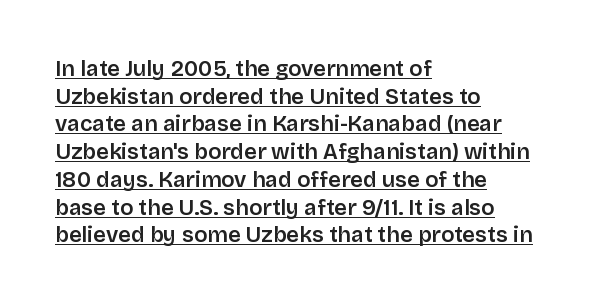
The image shows 22 px text type, upright; set left-aligned, normal line spacing (1.26x), normal letter spacing, underlined.
